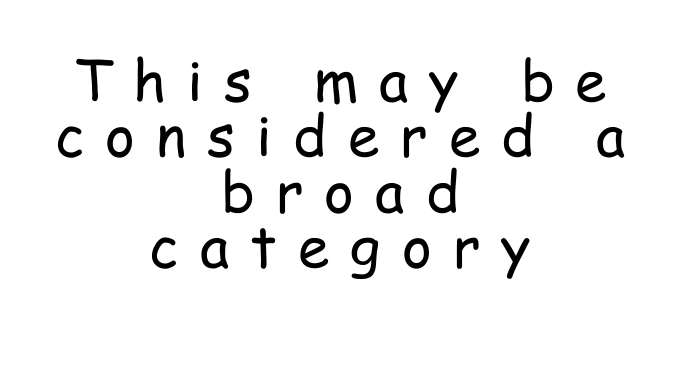
Q: Is the text bold? A: No.
Q: Is the text italic (slanted)? A: No, it is upright.
Q: Is the typeface a serif or a sans-serif typeface? A: Sans-serif.
Q: Is the text underlined? A: No.
Q: How is the paragraph aligned? A: Centered.
Q: Is the spacing between letters normal or unusually wide? A: Unusually wide.
Q: Is the spacing between lines tight, normal or loose? A: Tight.
Q: Width (condensed, normal, or wide)? A: Condensed.
Q: Stroke contrast? A: Low.
Q: x-height? A: Medium.
Q: Monospaced? A: No.
